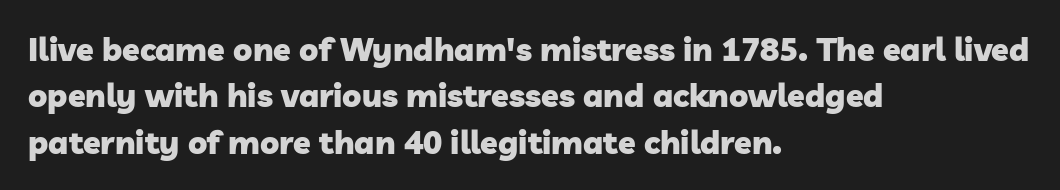
Q: Is the text bold? A: Yes.
Q: Is the typeface a serif or a sans-serif typeface? A: Sans-serif.
Q: Is the text underlined? A: No.
Q: How is the paragraph aligned? A: Left-aligned.
Q: Is the spacing between letters normal or unusually wide? A: Normal.
Q: Is the spacing between lines tight, normal or loose? A: Normal.
Q: Width (condensed, normal, or wide)? A: Normal.
Q: Stroke contrast? A: Low.
Q: x-height? A: Medium.
Q: Monospaced? A: No.
